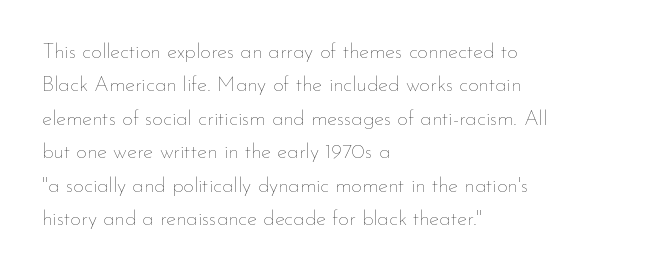
The image shows 21 px text type, upright; set left-aligned, normal line spacing (1.59x), normal letter spacing, not underlined.
